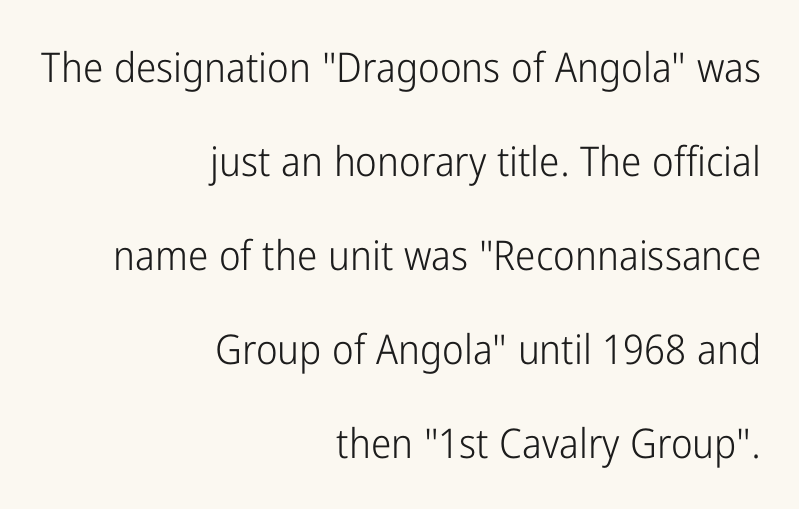
Words appear dense and cohesive because spacing is normal. Widely set lines give the paragraph a tall, airy silhouette. Right-aligned paragraph, ragged on the left. Type without underlining. The glyphs in this specimen are sans serif.
